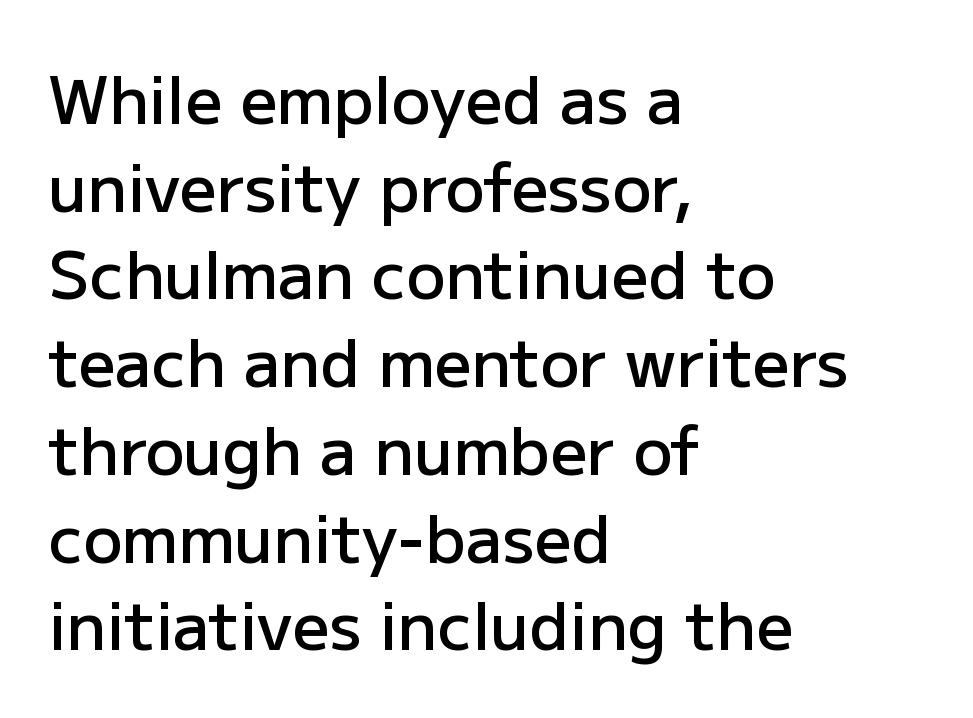
{"serif": "no", "italic": "no", "bold": "semi", "weight": "semibold", "width": "normal", "stroke_contrast": "low", "x_height": "medium", "monospaced": "no", "underline": "no", "align": "left", "line_spacing": "normal", "line_spacing_ratio": 1.35, "letter_spacing": "normal", "letter_spacing_em": 0.0, "glyph_px": 65}
